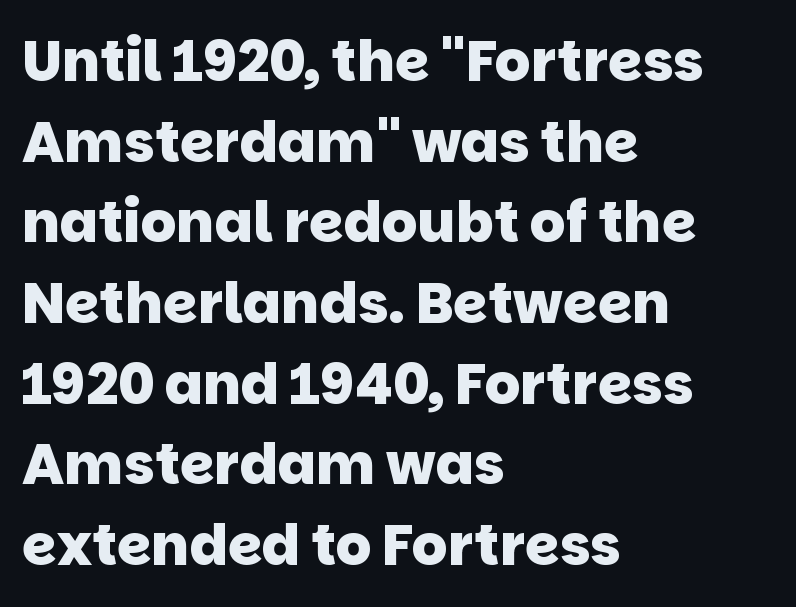
The image shows 56 px heavy sans-serif type; set left-aligned, normal line spacing (1.44x), normal letter spacing, not underlined; low stroke contrast and a large x-height.
